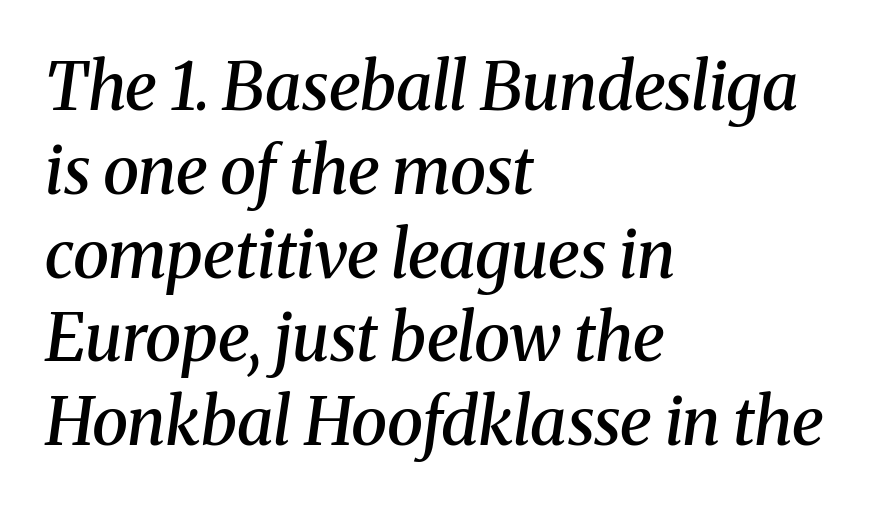
Q: Is the text bold? A: Semi-bold.
Q: Is the text italic (slanted)? A: Yes, it leans right by about 8 degrees.
Q: Is the typeface a serif or a sans-serif typeface? A: Serif.
Q: Is the text underlined? A: No.
Q: How is the paragraph aligned? A: Left-aligned.
Q: Is the spacing between letters normal or unusually wide? A: Normal.
Q: Is the spacing between lines tight, normal or loose? A: Normal.
Q: Width (condensed, normal, or wide)? A: Normal.
Q: Stroke contrast? A: Medium.
Q: x-height? A: Medium.
Q: Monospaced? A: No.
